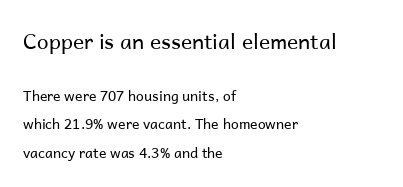
{"italic": "no", "bold": "no", "underline": "no", "align": "left", "line_spacing": "loose", "line_spacing_ratio": 2.04, "letter_spacing": "normal", "letter_spacing_em": 0.0, "larger_block": "first", "size_ratio": 1.5, "glyph_px": 21}
